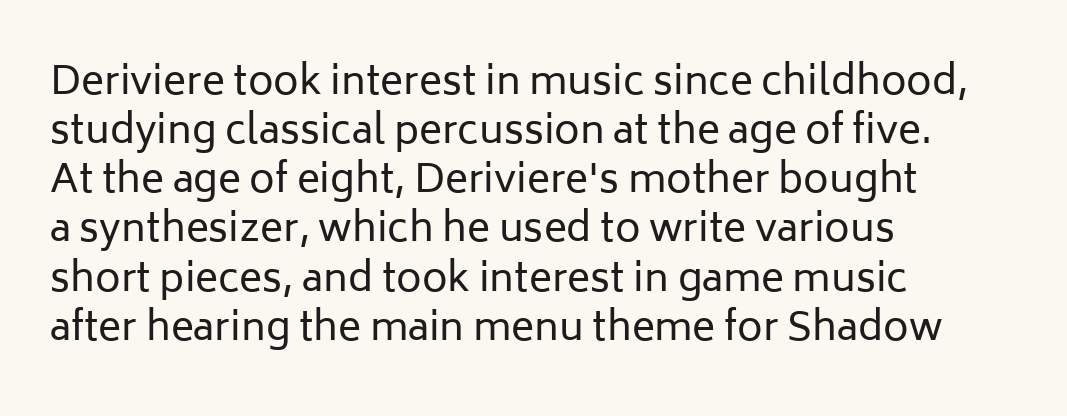
{"serif": "no", "italic": "no", "bold": "no", "weight": "regular", "width": "normal", "stroke_contrast": "low", "x_height": "medium", "monospaced": "no", "underline": "no", "align": "left", "line_spacing": "normal", "line_spacing_ratio": 1.26, "letter_spacing": "normal", "letter_spacing_em": 0.0, "glyph_px": 39}
